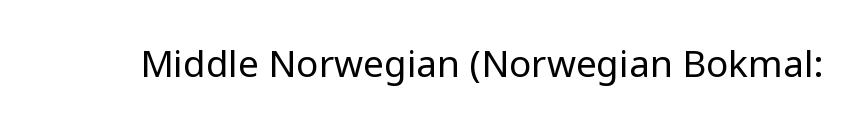
{"serif": "no", "italic": "no", "bold": "no", "weight": "regular", "width": "normal", "stroke_contrast": "low", "x_height": "medium", "monospaced": "no", "underline": "no", "letter_spacing": "normal", "letter_spacing_em": 0.0, "glyph_px": 37}
